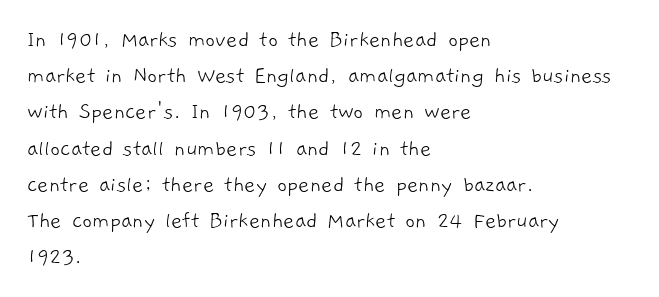
Q: Is the text bold? A: No.
Q: Is the text underlined? A: No.
Q: How is the paragraph aligned? A: Left-aligned.
Q: Is the spacing between letters normal or unusually wide? A: Normal.
Q: Is the spacing between lines tight, normal or loose? A: Normal.
